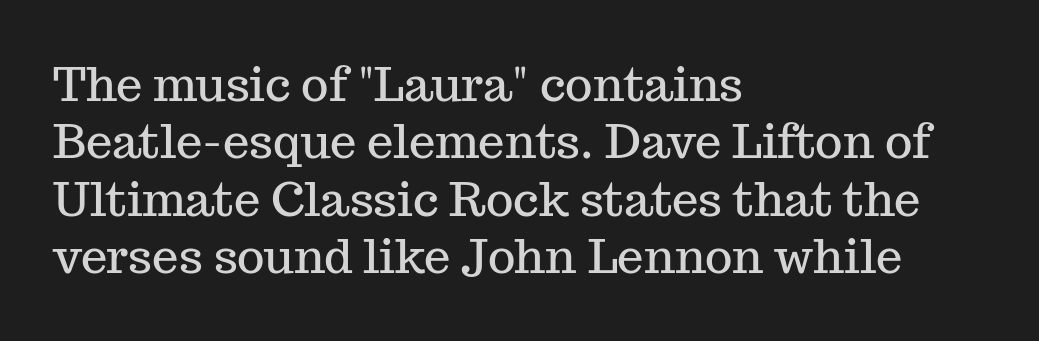
{"serif": "yes", "italic": "no", "width": "normal", "stroke_contrast": "medium", "x_height": "medium", "monospaced": "no", "underline": "no", "align": "left", "line_spacing_ratio": 1.22, "letter_spacing": "normal", "letter_spacing_em": 0.0, "glyph_px": 47}
